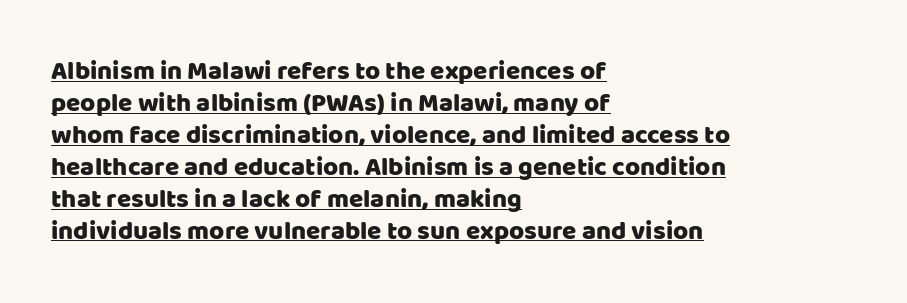
Quick note: not italic, upright. Tracking value appears to be zero — textbook default spacing. The typesetter chose a ragged-right arrangement here. Underlining? Definitely there.
